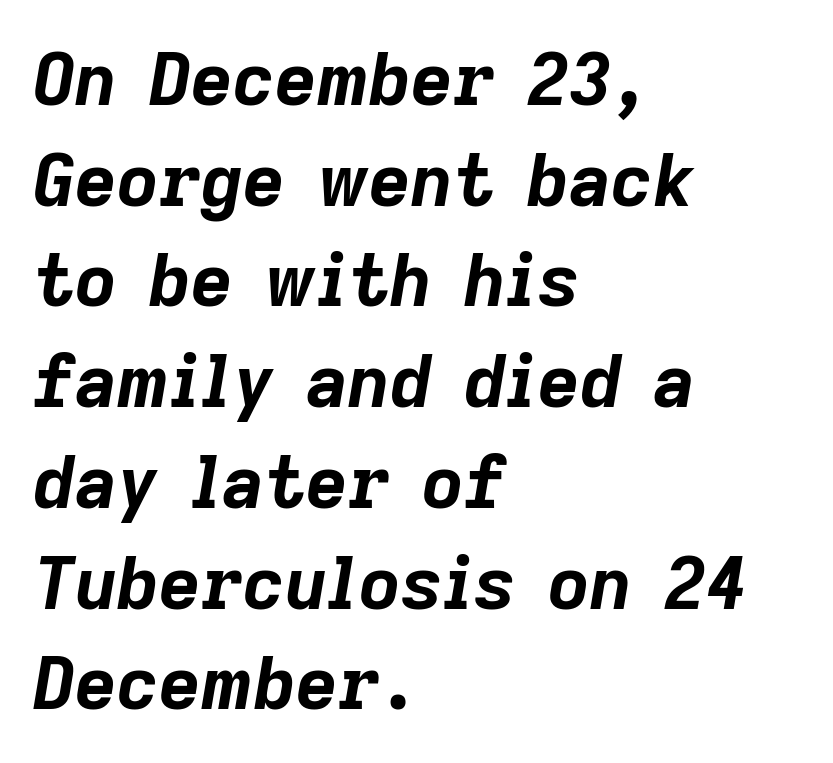
Q: Is the text bold? A: Yes.
Q: Is the text italic (slanted)? A: Yes, it leans right by about 9 degrees.
Q: Is the text underlined? A: No.
Q: How is the paragraph aligned? A: Left-aligned.
Q: Is the spacing between letters normal or unusually wide? A: Normal.
Q: Is the spacing between lines tight, normal or loose? A: Normal.
Q: Width (condensed, normal, or wide)? A: Normal.
Q: Stroke contrast? A: Low.
Q: x-height? A: Medium.
Q: Monospaced? A: No.
